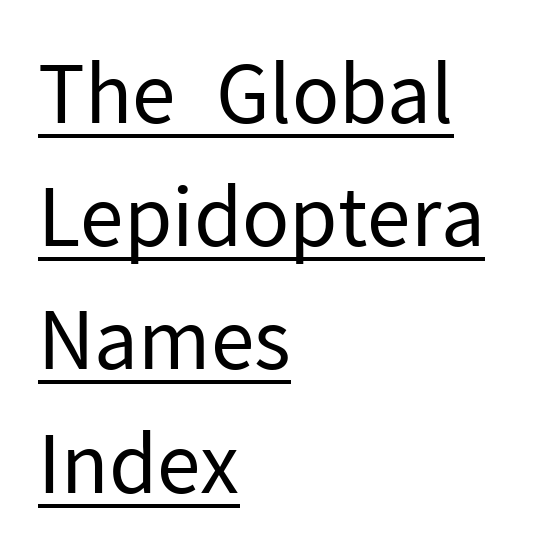
Q: Is the text bold? A: No.
Q: Is the text italic (slanted)? A: No, it is upright.
Q: Is the typeface a serif or a sans-serif typeface? A: Sans-serif.
Q: Is the text underlined? A: Yes.
Q: How is the paragraph aligned? A: Left-aligned.
Q: Is the spacing between letters normal or unusually wide? A: Normal.
Q: Is the spacing between lines tight, normal or loose? A: Normal.
Q: Width (condensed, normal, or wide)? A: Normal.
Q: Stroke contrast? A: Low.
Q: x-height? A: Medium.
Q: Monospaced? A: No.
